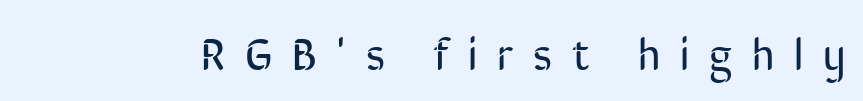
The image shows 44 px regular-weight, condensed sans-serif type, upright; set unusually wide letter spacing (+0.45 em), not underlined; low stroke contrast and a medium x-height.
